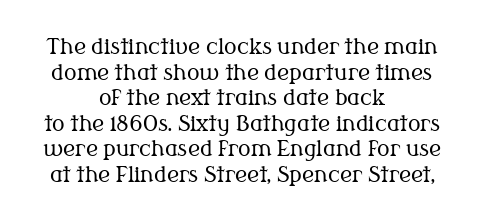
The image shows 21 px text type, upright; set centered, line spacing 1.22x, normal letter spacing, not underlined.
